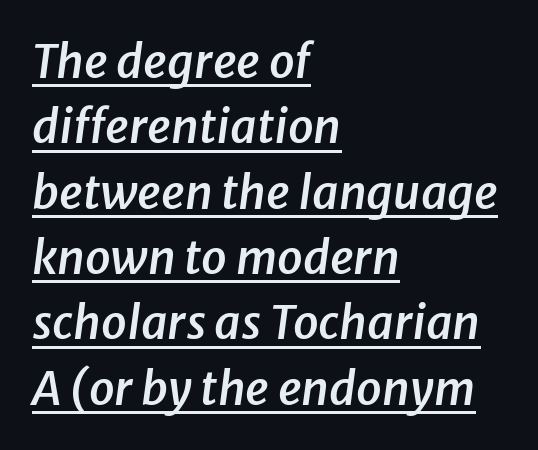
{"italic": "yes", "lean": "right", "slant_degrees": 8, "bold": "semi", "weight": "semibold", "width": "normal", "stroke_contrast": "low", "x_height": "medium", "monospaced": "no", "underline": "yes", "align": "left", "line_spacing": "normal", "line_spacing_ratio": 1.42, "letter_spacing": "normal", "letter_spacing_em": 0.0, "glyph_px": 46}
